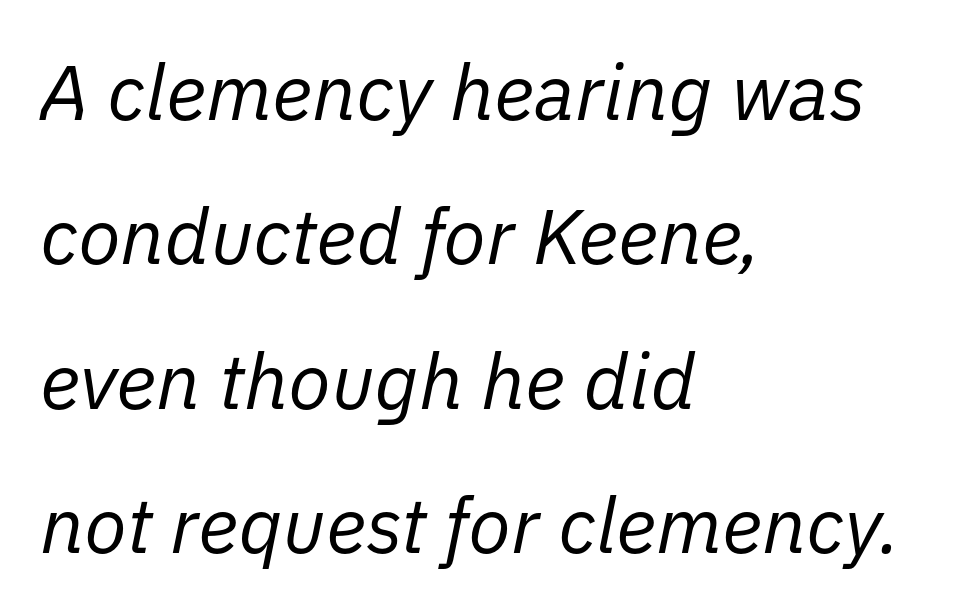
{"italic": "yes", "lean": "right", "slant_degrees": 11, "bold": "no", "weight": "regular", "width": "normal", "stroke_contrast": "low", "x_height": "medium", "monospaced": "no", "underline": "no", "align": "left", "line_spacing_ratio": 1.85, "letter_spacing": "normal", "letter_spacing_em": 0.0, "glyph_px": 78}
